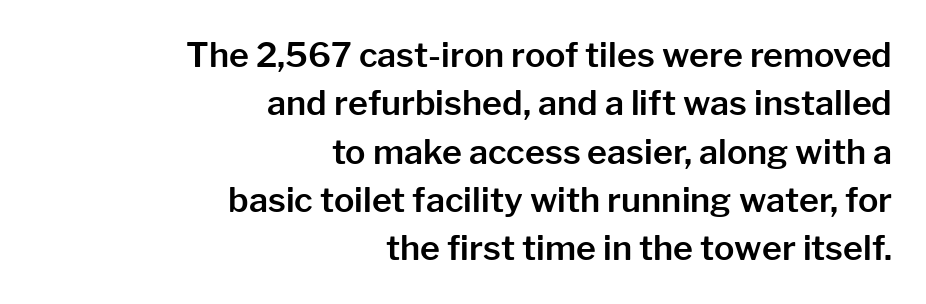
{"serif": "no", "italic": "no", "width": "normal", "stroke_contrast": "low", "x_height": "medium", "monospaced": "no", "underline": "no", "align": "right", "line_spacing": "normal", "line_spacing_ratio": 1.42, "letter_spacing": "normal", "letter_spacing_em": 0.0, "glyph_px": 34}
